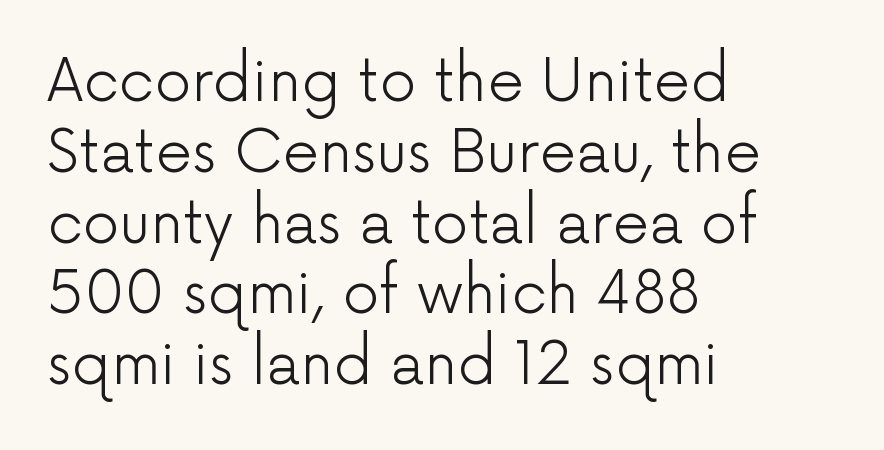
The image shows 58 px light sans-serif type, upright; set left-aligned, line spacing 1.22x, normal letter spacing, not underlined; low stroke contrast and a medium x-height.
